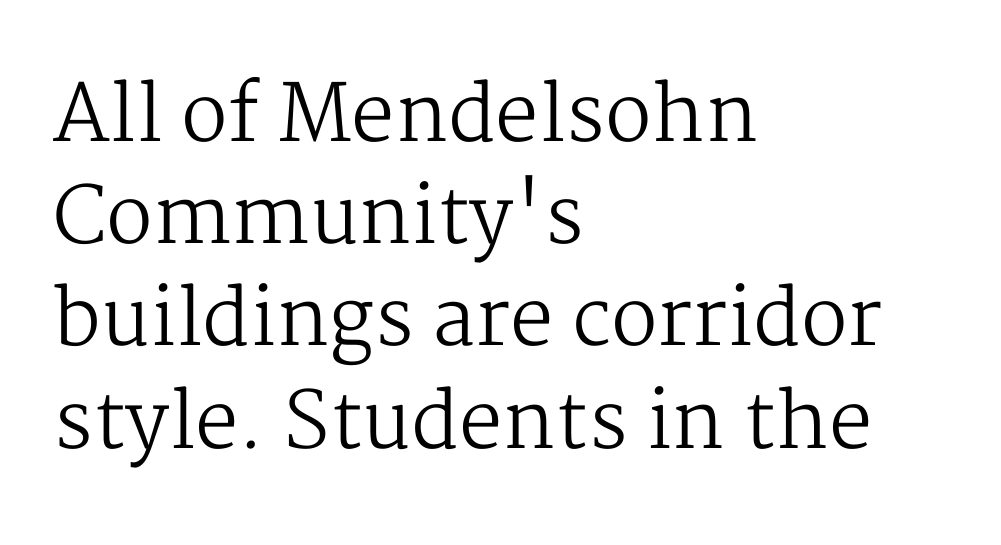
The image shows 78 px regular-weight serif type, upright; set left-aligned, normal line spacing (1.31x), normal letter spacing, not underlined; medium stroke contrast and a medium x-height.
